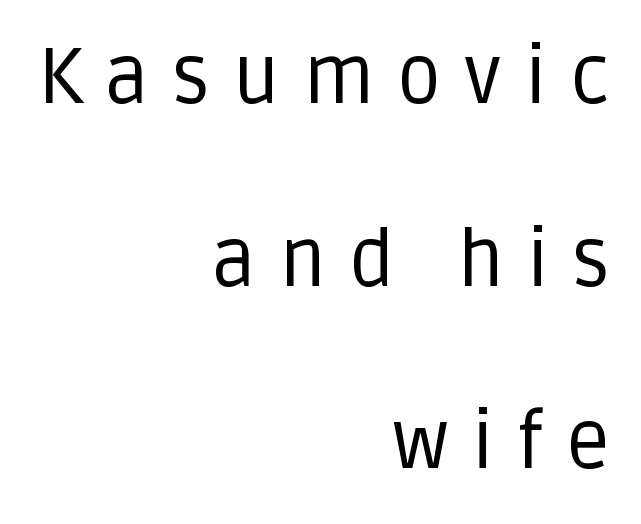
Check the space under the baseline: it is left empty. Weight: not bold — regular or lighter. The designer went with a sans here, leaving each stem footless. Letter spacing: wide. This sample uses an upright cut, with every glyph sitting square on the baseline. Baseline-to-baseline distance is far greater than the letter height.
